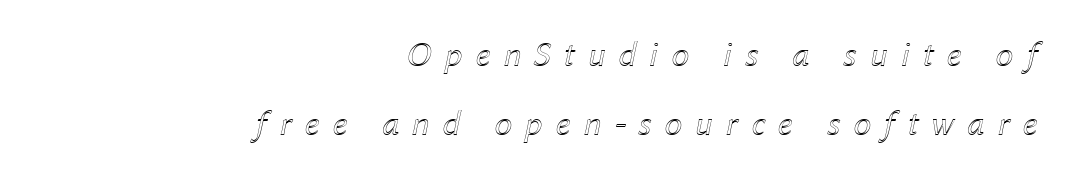
The image shows 36 px text type, italic (leaning right); set right-aligned, loose line spacing (1.92x), unusually wide letter spacing (+0.35 em), not underlined; a medium x-height.
